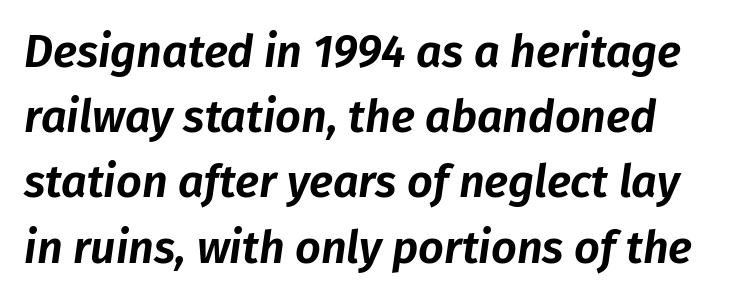
You could call the tracking neutral — neither tight nor loose. The zone under the glyphs is completely vacant. Designer's note — italics engaged. These lines are rendered in a variable-pitch font. The rows are spaced the way most documents space them.
